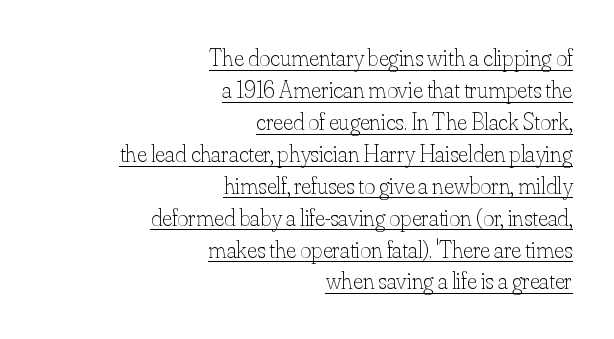
{"italic": "no", "bold": "no", "underline": "yes", "align": "right", "line_spacing": "normal", "line_spacing_ratio": 1.33, "letter_spacing": "normal", "letter_spacing_em": 0.0, "glyph_px": 24}
